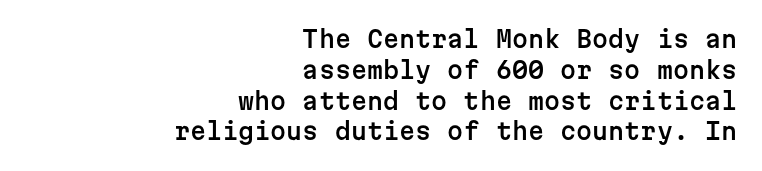
The image shows 23 px text type, upright; set right-aligned, normal line spacing (1.34x), normal letter spacing, not underlined.
